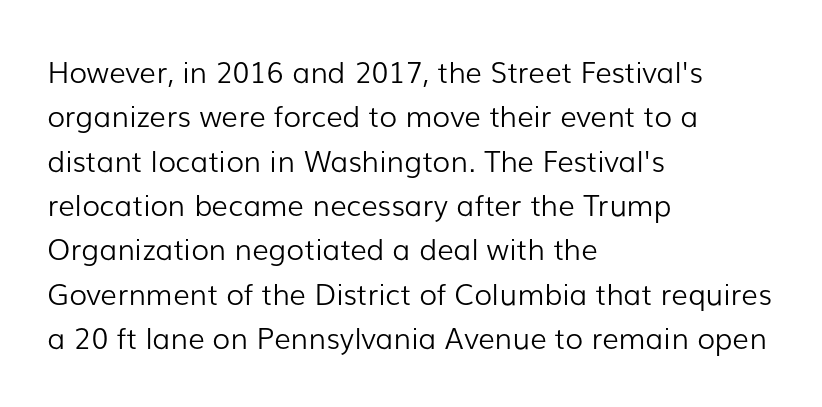
Characters remain perfectly vertical along every line. What kind of face is this? One without serifs — a sans. Short note: letters normally spaced. Nothing heavy about these letters — not bold at all.
